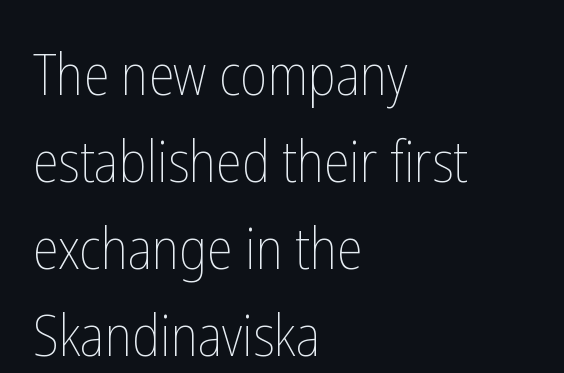
The image shows 58 px thin, condensed type, upright; set left-aligned, normal line spacing (1.5x), normal letter spacing, not underlined; low stroke contrast and a medium x-height.
